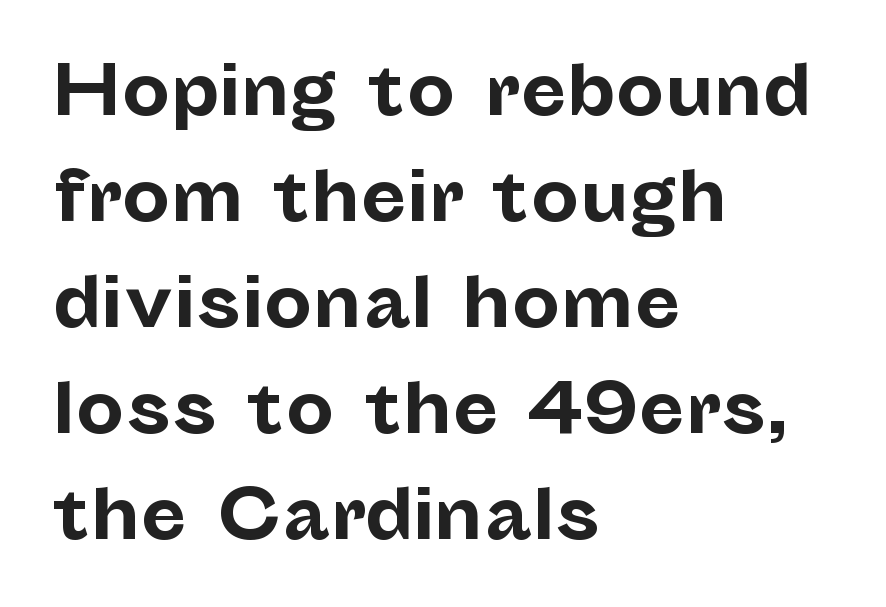
Q: Is the text bold? A: Yes.
Q: Is the text italic (slanted)? A: No, it is upright.
Q: Is the typeface a serif or a sans-serif typeface? A: Sans-serif.
Q: Is the text underlined? A: No.
Q: How is the paragraph aligned? A: Left-aligned.
Q: Is the spacing between letters normal or unusually wide? A: Normal.
Q: Is the spacing between lines tight, normal or loose? A: Normal.
Q: Width (condensed, normal, or wide)? A: Normal.
Q: Stroke contrast? A: Low.
Q: x-height? A: Medium.
Q: Monospaced? A: No.
